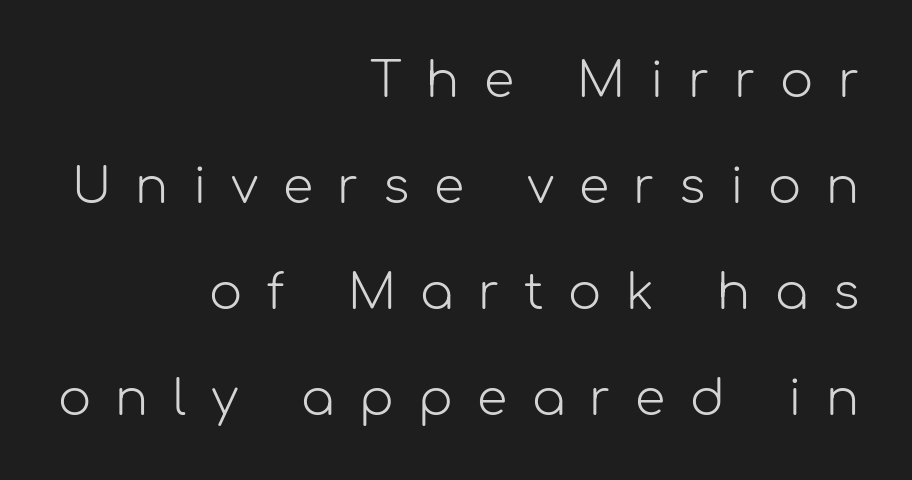
The image shows 49 px light sans-serif type, upright; set right-aligned, loose line spacing (2.16x), unusually wide letter spacing (+0.5 em), not underlined; low stroke contrast and a medium x-height.
